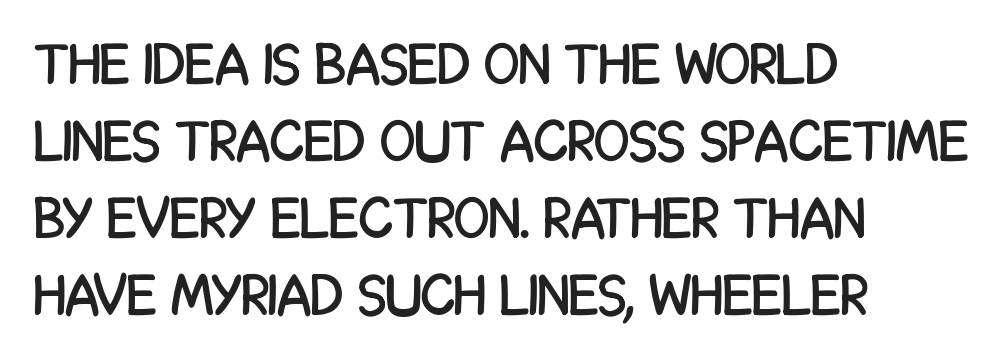
A normal amount of white space separates one row of letters from the next. The gaps between neighbouring characters are ordinary and unremarkable. Anything drawn beneath the words? Only blank space. The letters advance in unequal steps, a hallmark of proportional type. The lines in this sample share a left origin and differ only in where they stop.
